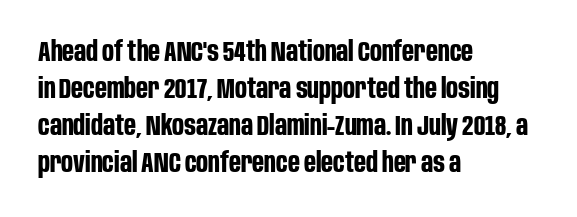
The image shows 28 px bold, condensed sans-serif type, upright; set left-aligned, normal line spacing (1.32x), normal letter spacing, not underlined; low stroke contrast and a large x-height.
